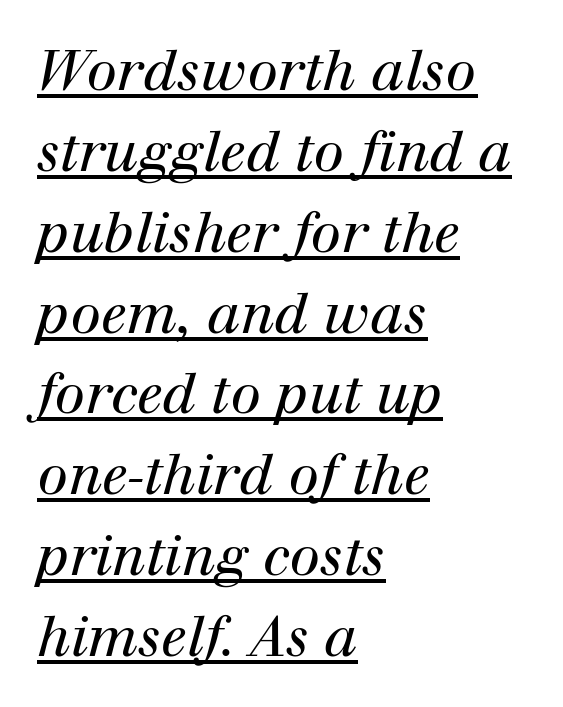
The passage shown is underscored from start to finish. The designer left line spacing at the default. Summary of weight: not heavy and not bold. Each line starts at the same left margin while the right side varies. Note: serifs present on the glyphs. What stands out about the letter spacing? Nothing — it is the standard amount.
